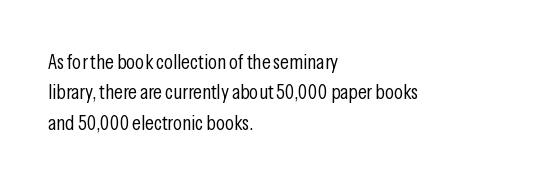
Q: Is the text bold? A: No.
Q: Is the text italic (slanted)? A: No, it is upright.
Q: Is the text underlined? A: No.
Q: How is the paragraph aligned? A: Left-aligned.
Q: Is the spacing between letters normal or unusually wide? A: Normal.
Q: Is the spacing between lines tight, normal or loose? A: Normal.
